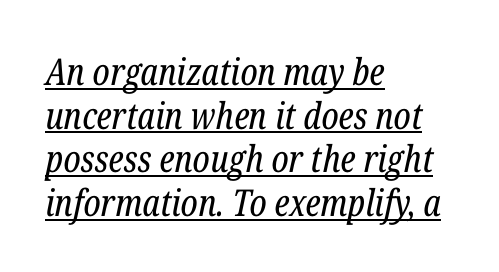
Varying glyph widths throughout — classic text-font behaviour. Think standard paragraph weight, or any step lighter than that. An italicized treatment has been applied to the whole sample. Students, note that the glyphs here touch the page at normal intervals. This rendering employs a face with finishing strokes, i.e., a serif. The typesetter chose a ragged-right arrangement here.
